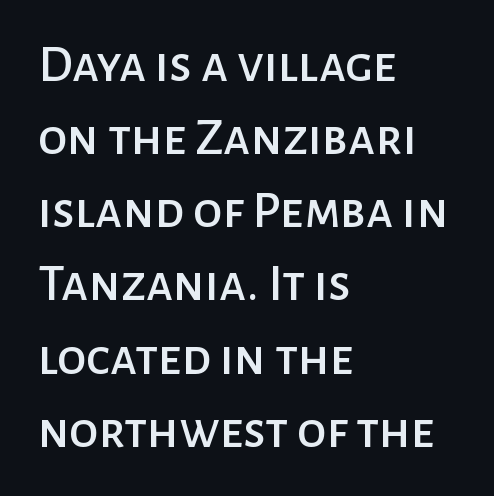
Q: Is the text italic (slanted)? A: No, it is upright.
Q: Is the typeface a serif or a sans-serif typeface? A: Sans-serif.
Q: Is the text underlined? A: No.
Q: How is the paragraph aligned? A: Left-aligned.
Q: Is the spacing between letters normal or unusually wide? A: Normal.
Q: Is the spacing between lines tight, normal or loose? A: Normal.
Q: Width (condensed, normal, or wide)? A: Normal.
Q: Stroke contrast? A: Low.
Q: x-height? A: Medium.
Q: Monospaced? A: No.
